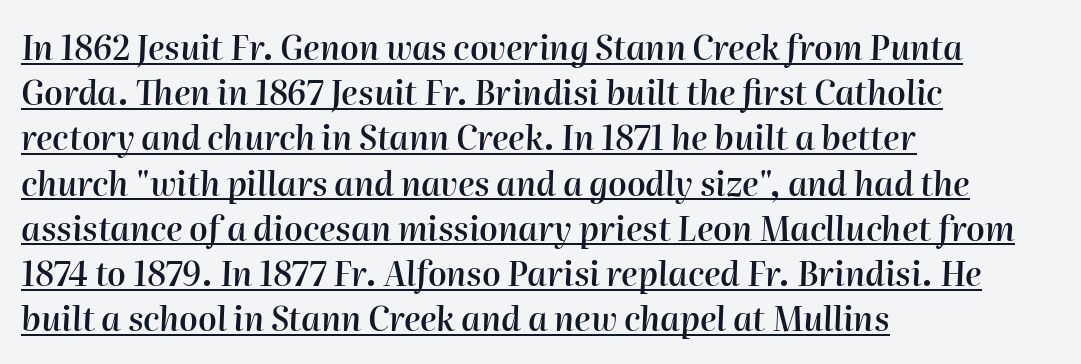
{"italic": "yes", "lean": "right", "slant_degrees": 2, "bold": "semi", "weight": "semibold", "width": "normal", "stroke_contrast": "high", "x_height": "medium", "monospaced": "no", "underline": "yes", "align": "left", "line_spacing": "normal", "line_spacing_ratio": 1.37, "letter_spacing": "normal", "letter_spacing_em": 0.0, "glyph_px": 33}
